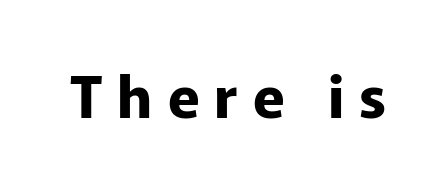
{"serif": "no", "italic": "no", "bold": "yes", "weight": "bold", "width": "normal", "stroke_contrast": "low", "x_height": "medium", "monospaced": "no", "underline": "no", "letter_spacing": "wide", "letter_spacing_em": 0.26, "glyph_px": 58}
